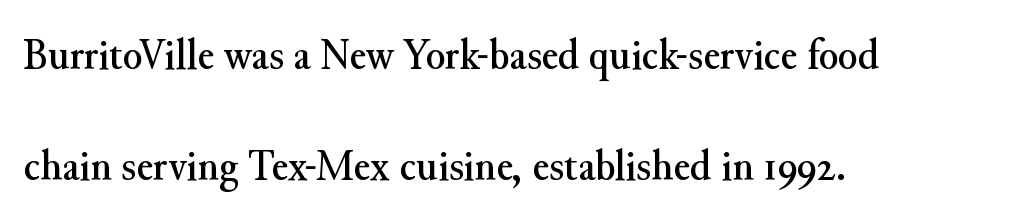
{"serif": "yes", "italic": "no", "width": "normal", "stroke_contrast": "medium", "x_height": "small", "monospaced": "no", "underline": "no", "align": "left", "line_spacing": "loose", "line_spacing_ratio": 2.46, "letter_spacing": "normal", "letter_spacing_em": 0.0, "glyph_px": 45}
